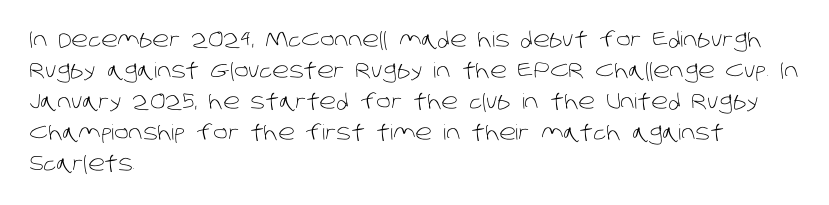
Q: Is the text bold? A: No.
Q: Is the text underlined? A: No.
Q: How is the paragraph aligned? A: Left-aligned.
Q: Is the spacing between letters normal or unusually wide? A: Normal.
Q: Is the spacing between lines tight, normal or loose? A: Normal.
